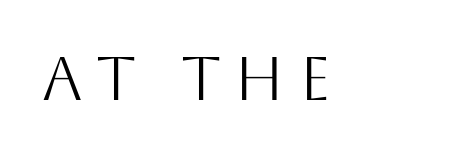
Q: Is the text bold? A: No.
Q: Is the text italic (slanted)? A: No, it is upright.
Q: Is the typeface a serif or a sans-serif typeface? A: Sans-serif.
Q: Is the text underlined? A: No.
Q: Is the spacing between letters normal or unusually wide? A: Unusually wide.
Q: Width (condensed, normal, or wide)? A: Normal.
Q: Stroke contrast? A: Medium.
Q: x-height? A: Large.
Q: Monospaced? A: No.
